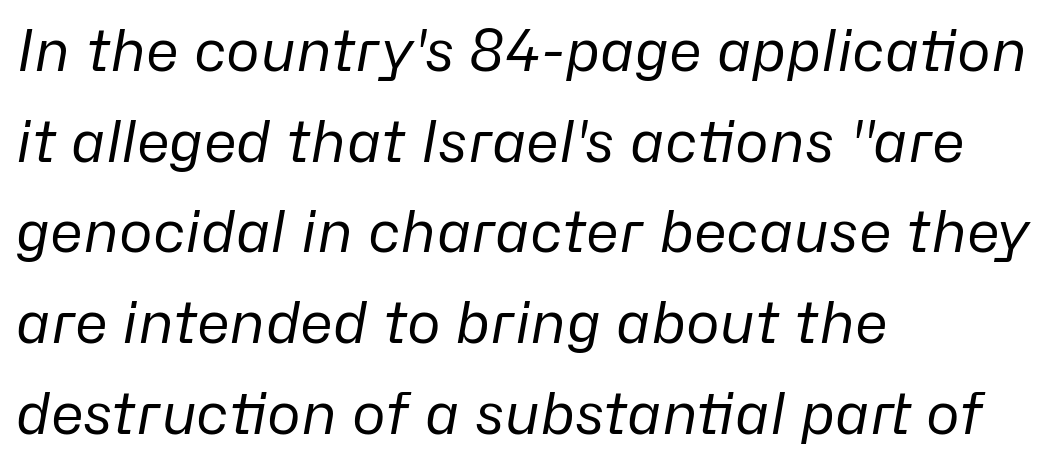
Q: Is the text bold? A: No.
Q: Is the text italic (slanted)? A: Yes, it leans right by about 10 degrees.
Q: Is the text underlined? A: No.
Q: How is the paragraph aligned? A: Left-aligned.
Q: Is the spacing between letters normal or unusually wide? A: Normal.
Q: Is the spacing between lines tight, normal or loose? A: Normal.
Q: Width (condensed, normal, or wide)? A: Normal.
Q: Stroke contrast? A: Low.
Q: x-height? A: Medium.
Q: Monospaced? A: No.
